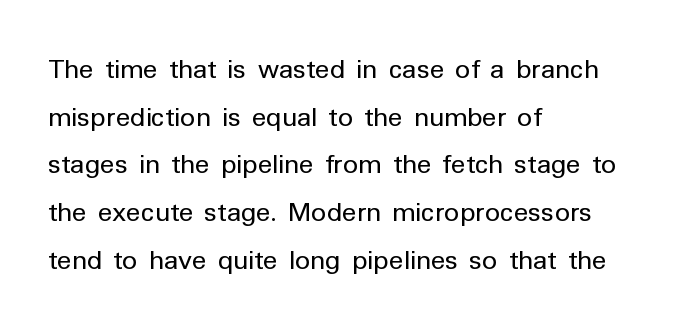
Q: Is the text bold? A: No.
Q: Is the text italic (slanted)? A: No, it is upright.
Q: Is the typeface a serif or a sans-serif typeface? A: Sans-serif.
Q: Is the text underlined? A: No.
Q: How is the paragraph aligned? A: Left-aligned.
Q: Is the spacing between letters normal or unusually wide? A: Normal.
Q: Is the spacing between lines tight, normal or loose? A: Normal.
Q: Width (condensed, normal, or wide)? A: Normal.
Q: Stroke contrast? A: Low.
Q: x-height? A: Medium.
Q: Monospaced? A: No.
